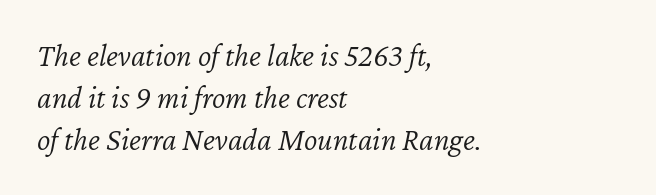
Only glyphs here, with clear space below each row. A normal amount of white space separates one row of letters from the next. The passage shown is not bold in any degree. Looks like regular typesetting: each glyph gets only the width it needs. Teacher's note: observe the even left margin — that is flush-left alignment. The specimen reads as italic at a glance.
